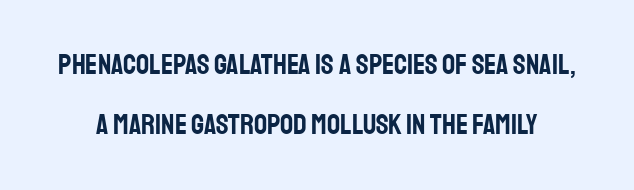
Q: Is the text italic (slanted)? A: No, it is upright.
Q: Is the typeface a serif or a sans-serif typeface? A: Sans-serif.
Q: Is the text underlined? A: No.
Q: Is the spacing between letters normal or unusually wide? A: Normal.
Q: Is the spacing between lines tight, normal or loose? A: Loose.
Q: Width (condensed, normal, or wide)? A: Condensed.
Q: Stroke contrast? A: Low.
Q: x-height? A: Large.
Q: Monospaced? A: No.
